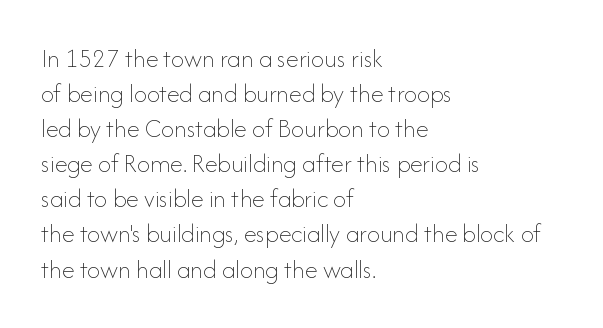
How are the letters spaced? Ordinarily, with no added tracking. Has an underline been added? It has not. Honestly, the row spacing looks completely unremarkable. The font is comparable to plain body text, perhaps lighter. Visually the block forms a straight wall on the left and a jagged coastline on the right.
